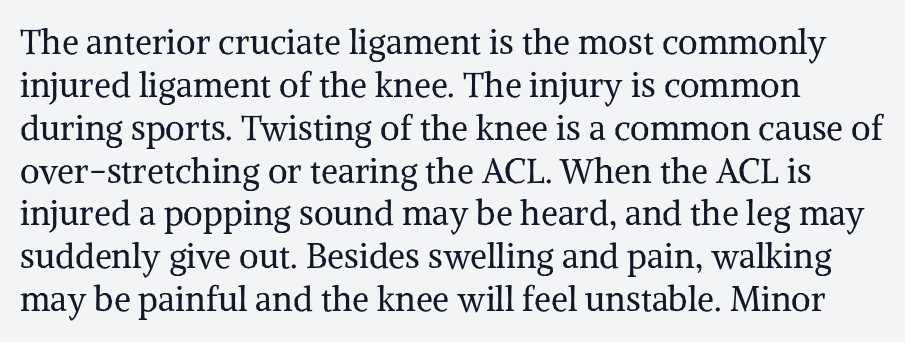
The line-height multiplier appears to be the usual default. Unlike a clean sans, this face finishes its strokes with serifs. How are the letters spaced? Ordinarily, with no added tracking. When letters stand straight like this, we call the style roman or upright.
